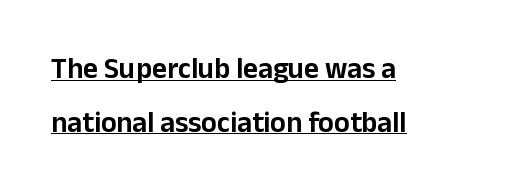
{"serif": "no", "italic": "no", "width": "normal", "stroke_contrast": "low", "x_height": "medium", "monospaced": "no", "underline": "yes", "align": "left", "line_spacing_ratio": 1.85, "letter_spacing": "normal", "letter_spacing_em": 0.0, "glyph_px": 29}
